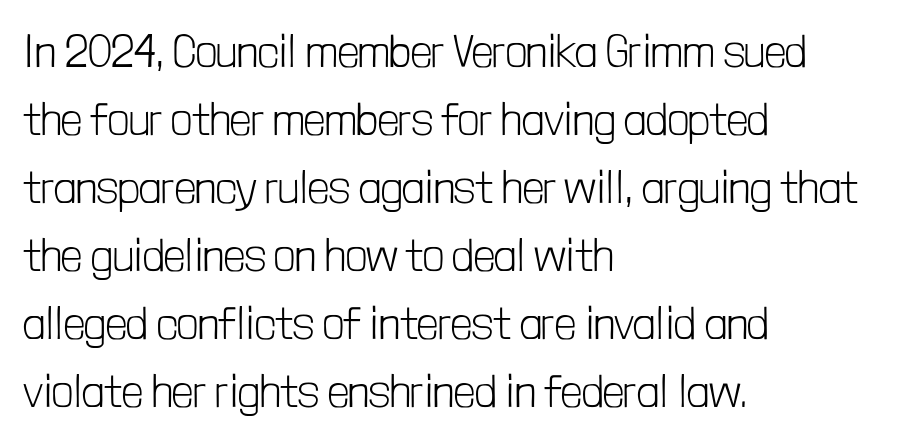
The image shows 46 px light, condensed sans-serif type, upright; set left-aligned, normal line spacing (1.48x), normal letter spacing, not underlined; low stroke contrast and a medium x-height.
